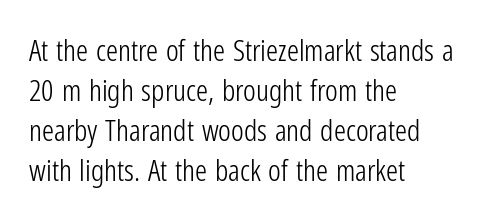
{"serif": "no", "italic": "no", "bold": "no", "weight": "light", "width": "condensed", "stroke_contrast": "low", "x_height": "medium", "monospaced": "no", "underline": "no", "align": "left", "line_spacing": "normal", "line_spacing_ratio": 1.33, "letter_spacing": "normal", "letter_spacing_em": 0.0, "glyph_px": 30}
